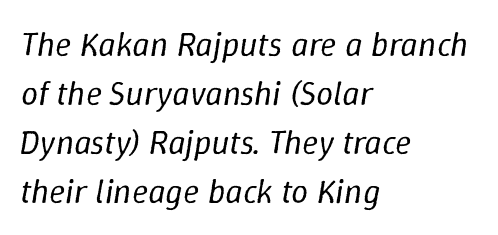
{"italic": "yes", "lean": "right", "slant_degrees": 9, "bold": "no", "weight": "regular", "width": "normal", "stroke_contrast": "low", "x_height": "medium", "monospaced": "no", "underline": "no", "align": "left", "line_spacing": "normal", "line_spacing_ratio": 1.44, "letter_spacing": "normal", "letter_spacing_em": 0.0, "glyph_px": 34}
